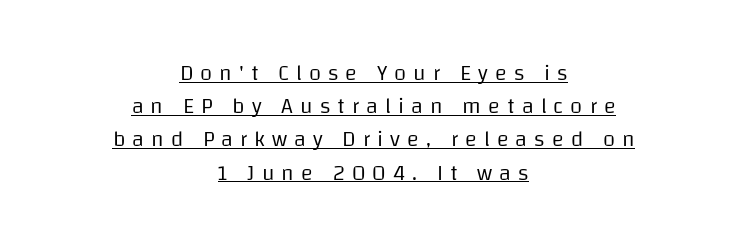
Q: Is the text bold? A: No.
Q: Is the text italic (slanted)? A: No, it is upright.
Q: Is the text underlined? A: Yes.
Q: How is the paragraph aligned? A: Centered.
Q: Is the spacing between letters normal or unusually wide? A: Unusually wide.
Q: Is the spacing between lines tight, normal or loose? A: Normal.
